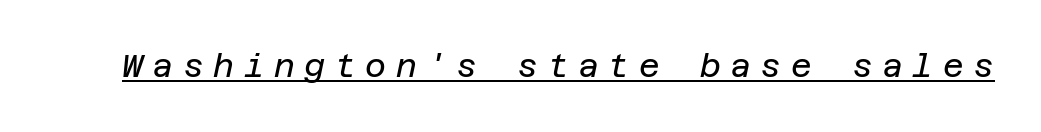
Q: Is the text bold? A: No.
Q: Is the text italic (slanted)? A: Yes, it leans right by about 12 degrees.
Q: Is the text underlined? A: Yes.
Q: Is the spacing between letters normal or unusually wide? A: Unusually wide.
Q: Width (condensed, normal, or wide)? A: Normal.
Q: Stroke contrast? A: Low.
Q: x-height? A: Large.
